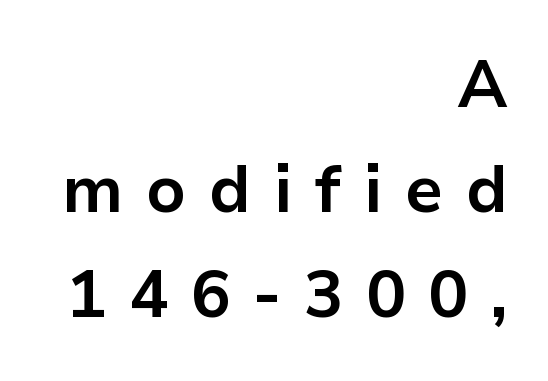
The image shows 66 px bold sans-serif type, upright; set right-aligned, normal line spacing (1.59x), unusually wide letter spacing (+0.34 em), not underlined; low stroke contrast and a medium x-height.
